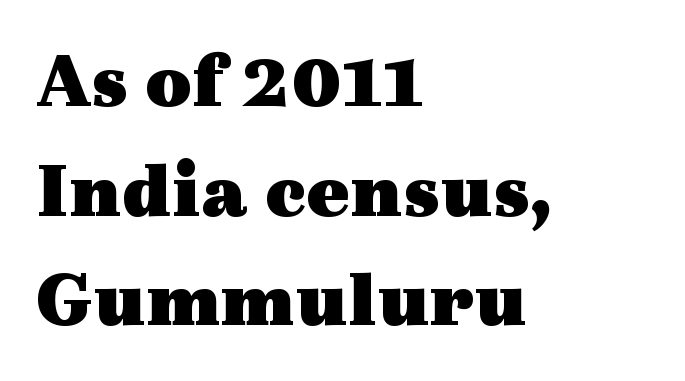
The image shows 80 px heavy, wide serif type, upright; set left-aligned, normal line spacing (1.37x), normal letter spacing, not underlined; a medium x-height.
